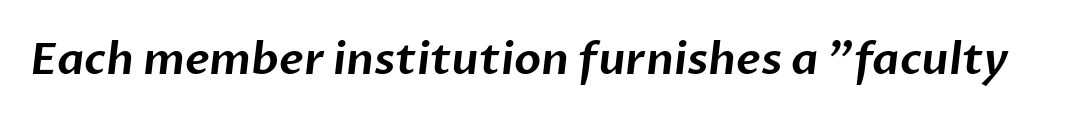
Letters rest on an invisible, unmarked baseline. The characters display no serif detailing; their extremities are plain. Look at the tracking — it's just the regular setting, nothing added. The letters advance in unequal steps, a hallmark of proportional type.
